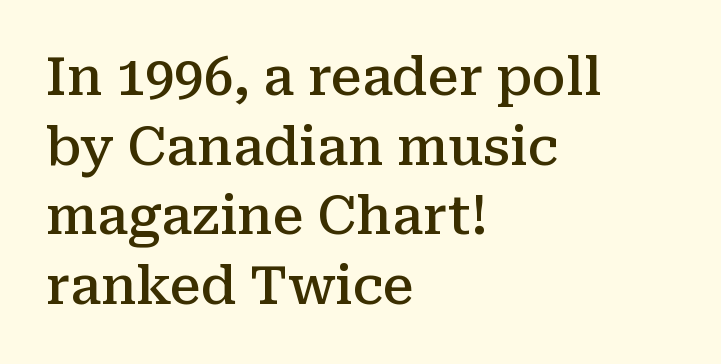
Q: Is the text bold? A: Semi-bold.
Q: Is the text italic (slanted)? A: No, it is upright.
Q: Is the typeface a serif or a sans-serif typeface? A: Serif.
Q: Is the text underlined? A: No.
Q: How is the paragraph aligned? A: Left-aligned.
Q: Is the spacing between letters normal or unusually wide? A: Normal.
Q: Is the spacing between lines tight, normal or loose? A: Normal.
Q: Width (condensed, normal, or wide)? A: Normal.
Q: Stroke contrast? A: Medium.
Q: x-height? A: Medium.
Q: Monospaced? A: No.
